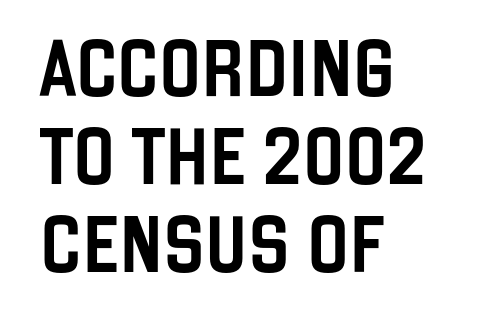
The ragged edge is on the right, which tells us the setting is flush left. The rendering uses a moderate line-height, typical for paragraphs. This is the regular roman posture of the typeface. Is this a fixed-width face? No — the glyphs have proportional, varying widths.
